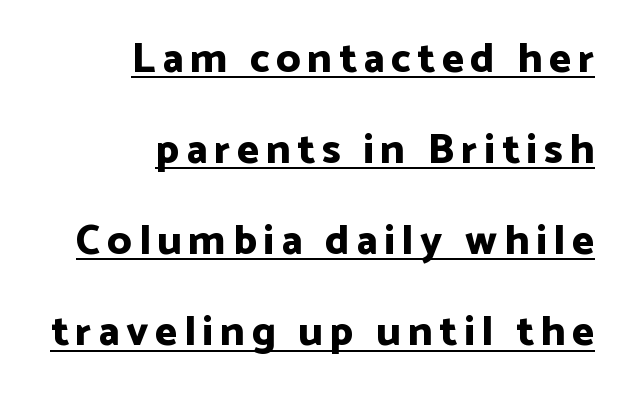
Q: Is the text bold? A: Yes.
Q: Is the text italic (slanted)? A: No, it is upright.
Q: Is the typeface a serif or a sans-serif typeface? A: Sans-serif.
Q: Is the text underlined? A: Yes.
Q: How is the paragraph aligned? A: Right-aligned.
Q: Is the spacing between lines tight, normal or loose? A: Loose.
Q: Width (condensed, normal, or wide)? A: Normal.
Q: Stroke contrast? A: Low.
Q: x-height? A: Medium.
Q: Monospaced? A: No.
